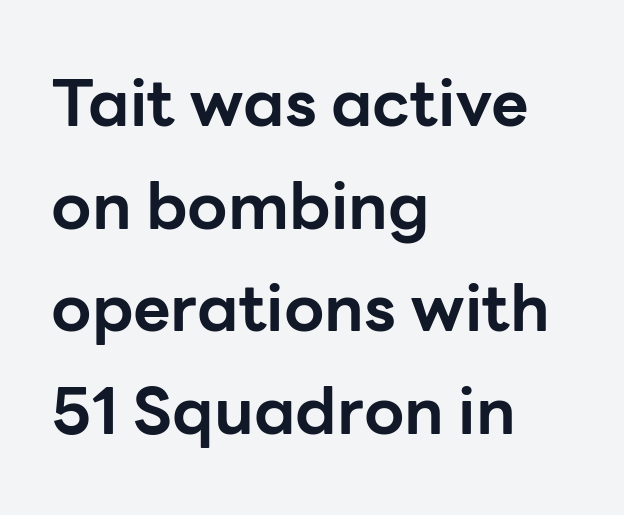
The image shows 65 px bold sans-serif type, upright; set left-aligned, normal line spacing (1.58x), normal letter spacing, not underlined; low stroke contrast and a medium x-height.
